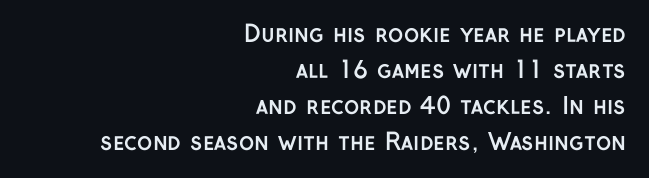
The image shows 23 px bold type, upright; set right-aligned, normal line spacing (1.56x), normal letter spacing, not underlined.
